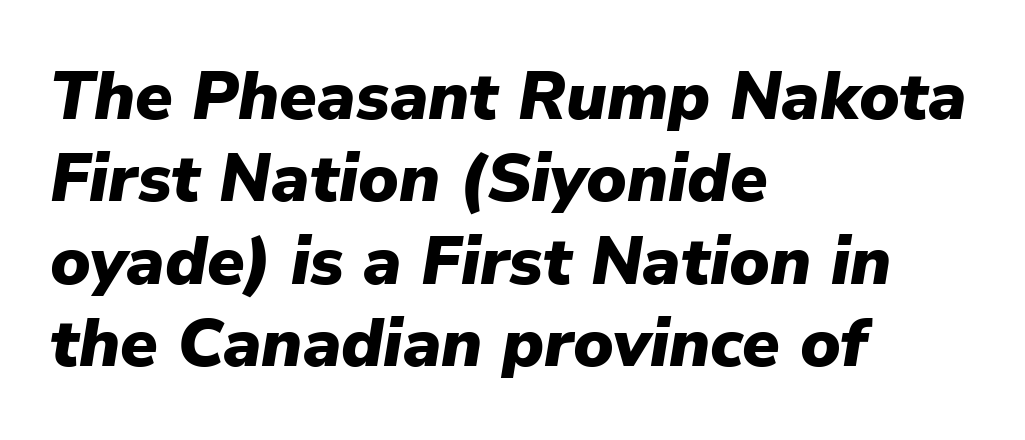
The image shows 68 px heavy type, italic (leaning right); set left-aligned, line spacing 1.21x, normal letter spacing, not underlined; low stroke contrast and a medium x-height.
